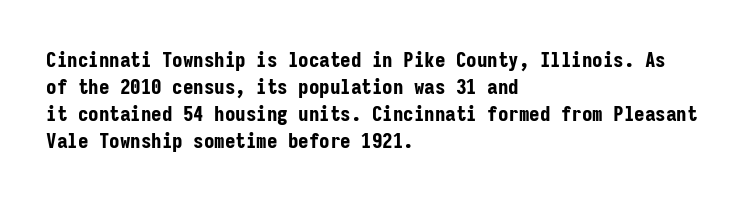
Which margin do the lines hug? The left one — the right edge is uneven. The foot of each line stays bare and open. Strokes here are thick enough to call this a true bold. Does the lettering tilt? It doesn't — this is upright. You could call the tracking neutral — neither tight nor loose. Interline gaps are of average width in this sample.
